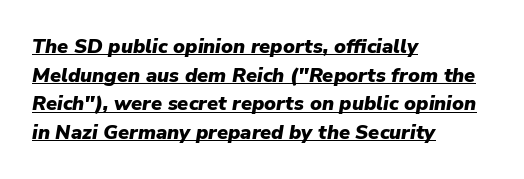
Q: Is the text bold? A: Yes.
Q: Is the text italic (slanted)? A: Yes, it leans right by about 9 degrees.
Q: Is the text underlined? A: Yes.
Q: How is the paragraph aligned? A: Left-aligned.
Q: Is the spacing between letters normal or unusually wide? A: Normal.
Q: Is the spacing between lines tight, normal or loose? A: Normal.
